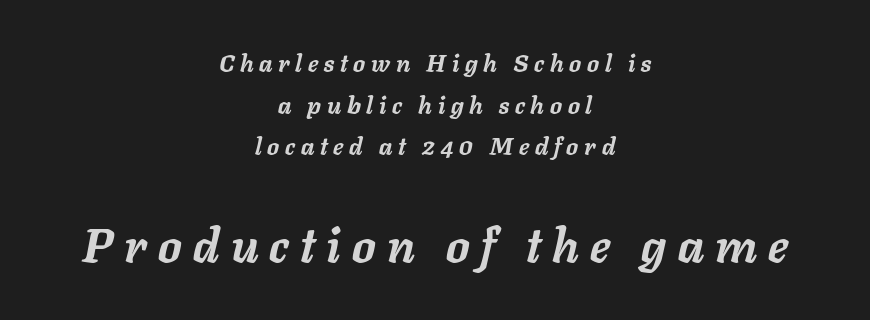
The sample has been set heavy, in full bold. Is the lower block the larger one? Yes — the lower block carries the bigger type. In terms of posture, this sample is oblique. Both edges are ragged and mirror each other, which tells us the setting is centered. Spacing verdict: proportional, widths tailored to each character. There is plenty of visible air inserted between adjacent glyphs.
